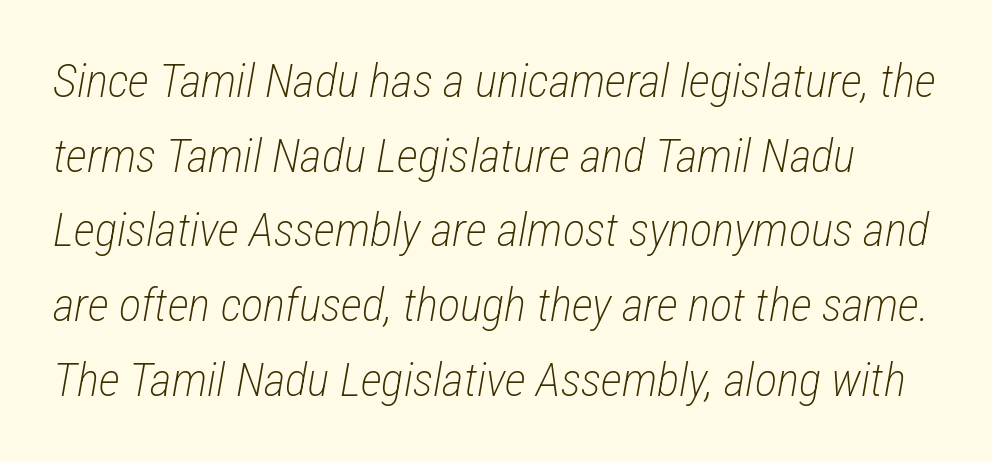
The image shows 47 px light, condensed type, italic (leaning right); set normal line spacing (1.59x), normal letter spacing, not underlined; low stroke contrast and a medium x-height.
